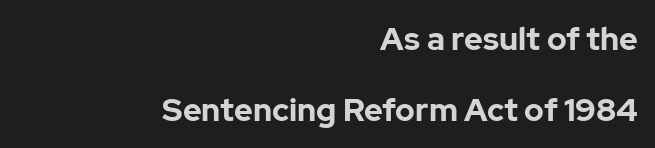
{"serif": "no", "italic": "no", "bold": "yes", "weight": "bold", "width": "normal", "stroke_contrast": "low", "x_height": "medium", "monospaced": "no", "underline": "no", "align": "right", "line_spacing": "loose", "line_spacing_ratio": 2.21, "letter_spacing": "normal", "letter_spacing_em": 0.0, "glyph_px": 32}
